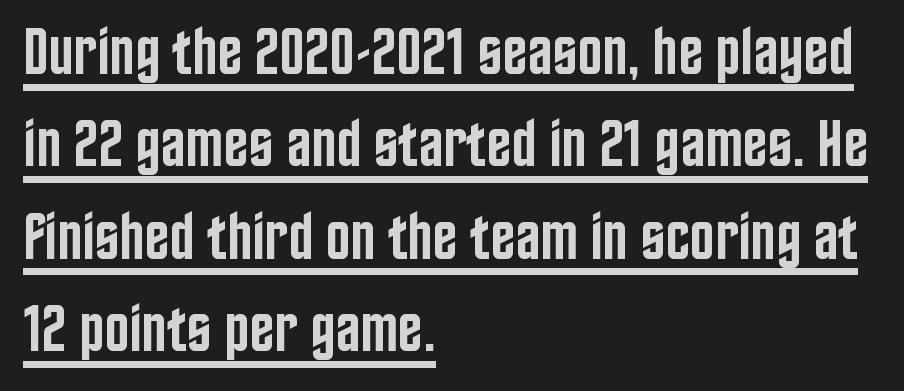
Is there much room between lines? A standard amount, neither cramped nor airy. The glyphs are accompanied by a horizontal stroke just below them. In terms of letterform style, serifs are entirely absent. Left-aligned paragraph, ragged on the right. The letters stand upright; this is a roman face.
